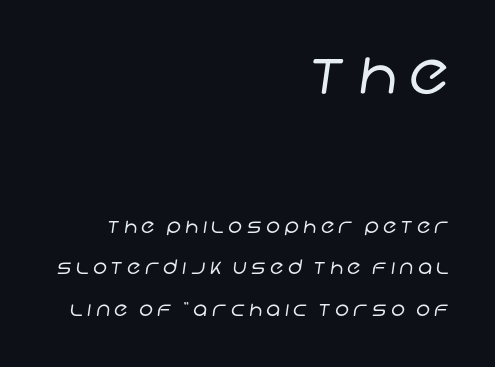
The passage shown is not bold in any degree. The rendering uses natural spacing where letterforms have individual widths. These lines stack with their right ends in a neat column. The passage shown stacks its lines with a broad gap. Unlike a traditional serif, this face leaves its strokes unadorned. You could only call the tracking loose — the letters float apart.
